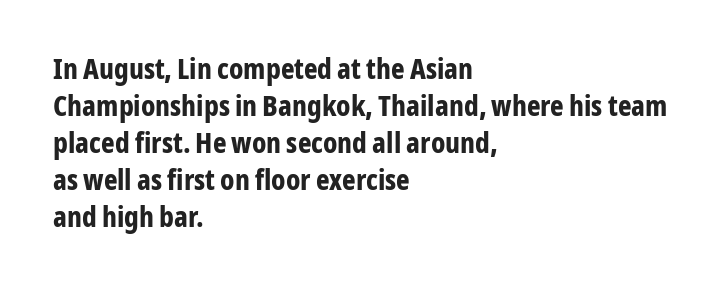
{"serif": "no", "italic": "no", "bold": "yes", "weight": "bold", "width": "condensed", "stroke_contrast": "low", "x_height": "medium", "monospaced": "no", "underline": "no", "align": "left", "line_spacing": "normal", "line_spacing_ratio": 1.28, "letter_spacing": "normal", "letter_spacing_em": 0.0, "glyph_px": 29}
